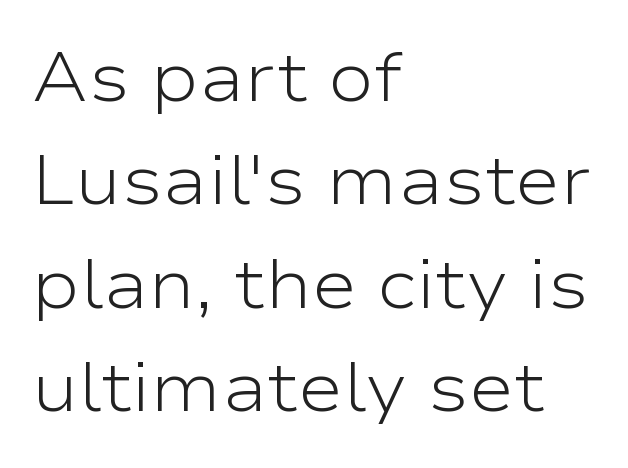
{"serif": "no", "italic": "no", "bold": "no", "weight": "light", "width": "wide", "stroke_contrast": "low", "x_height": "medium", "monospaced": "no", "underline": "no", "align": "left", "line_spacing": "normal", "line_spacing_ratio": 1.5, "letter_spacing": "normal", "letter_spacing_em": 0.0, "glyph_px": 69}
